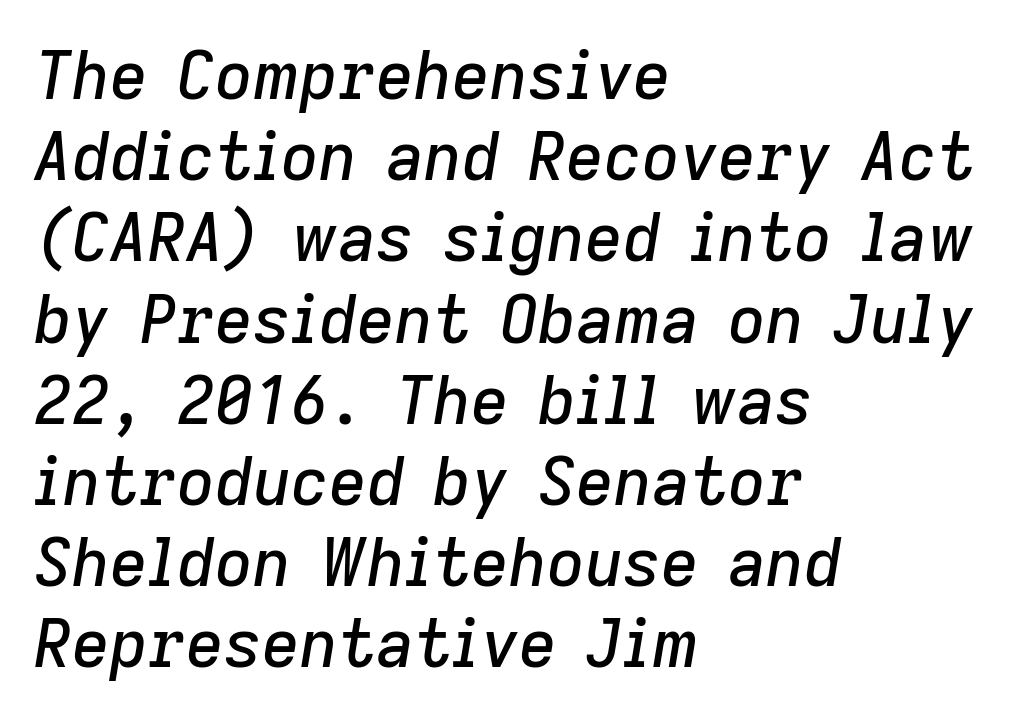
{"italic": "yes", "lean": "right", "slant_degrees": 9, "width": "normal", "stroke_contrast": "low", "x_height": "medium", "monospaced": "no", "underline": "no", "align": "left", "line_spacing_ratio": 1.23, "letter_spacing": "normal", "letter_spacing_em": 0.0, "glyph_px": 66}
